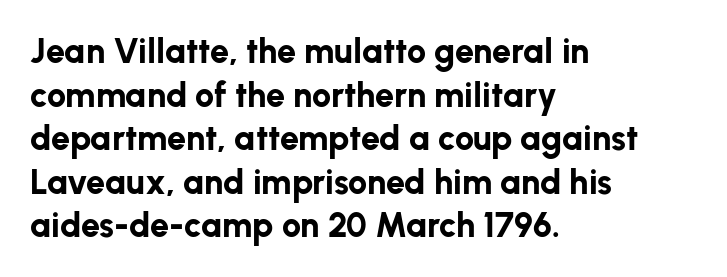
{"serif": "no", "italic": "no", "bold": "yes", "weight": "bold", "width": "normal", "stroke_contrast": "low", "x_height": "medium", "monospaced": "no", "underline": "no", "align": "left", "line_spacing": "normal", "line_spacing_ratio": 1.28, "letter_spacing": "normal", "letter_spacing_em": 0.0, "glyph_px": 34}
